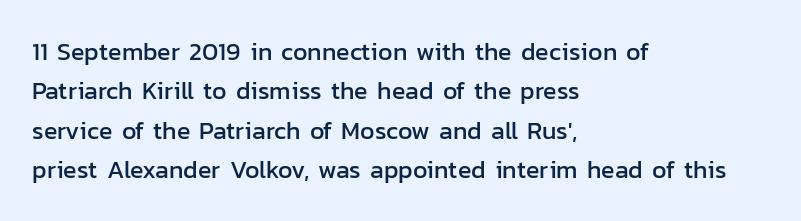
The setting favours the left margin, as ordinary paragraphs usually do. Is there any slant? The stems are plumb. A bare baseline throughout the passage. The letterforms sit shoulder to shoulder at normal distance. These lines sit exactly where default settings would place them.
